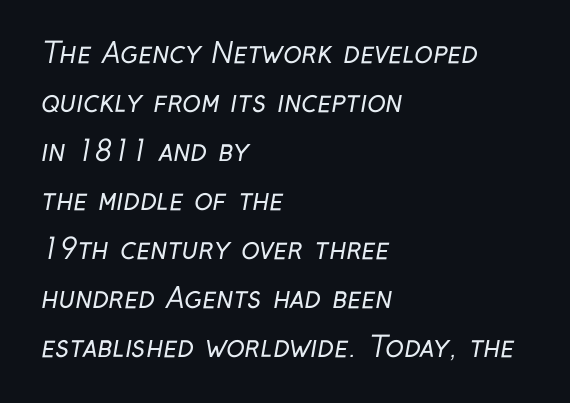
The image shows 28 px regular-weight, condensed sans-serif type; set left-aligned, line spacing 1.75x, normal letter spacing, not underlined; low stroke contrast and a medium x-height.
